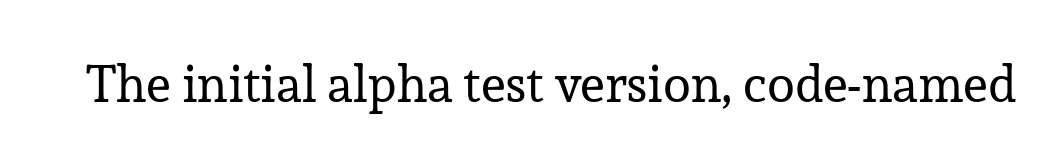
{"serif": "yes", "italic": "no", "bold": "no", "weight": "regular", "width": "normal", "stroke_contrast": "low", "x_height": "medium", "monospaced": "no", "underline": "no", "letter_spacing": "normal", "letter_spacing_em": 0.0, "glyph_px": 51}
